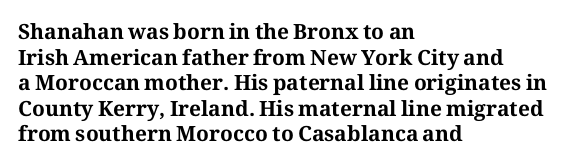
The image shows 21 px bold type, upright; set left-aligned, line spacing 1.22x, normal letter spacing, not underlined.
